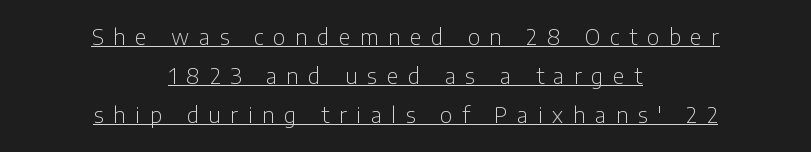
{"italic": "no", "bold": "no", "underline": "yes", "align": "center", "line_spacing_ratio": 1.86, "letter_spacing": "wide", "letter_spacing_em": 0.46, "glyph_px": 21}
